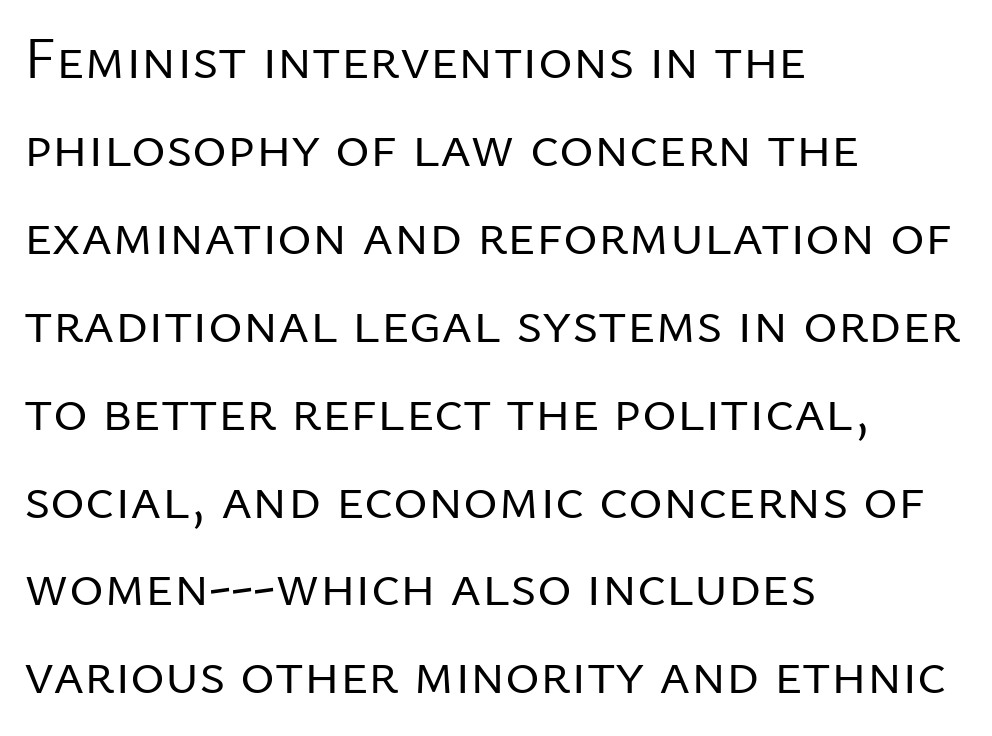
{"serif": "no", "italic": "no", "bold": "no", "weight": "regular", "width": "normal", "stroke_contrast": "low", "x_height": "medium", "monospaced": "no", "underline": "no", "align": "left", "line_spacing": "normal", "line_spacing_ratio": 1.49, "letter_spacing": "normal", "letter_spacing_em": 0.0, "glyph_px": 59}
